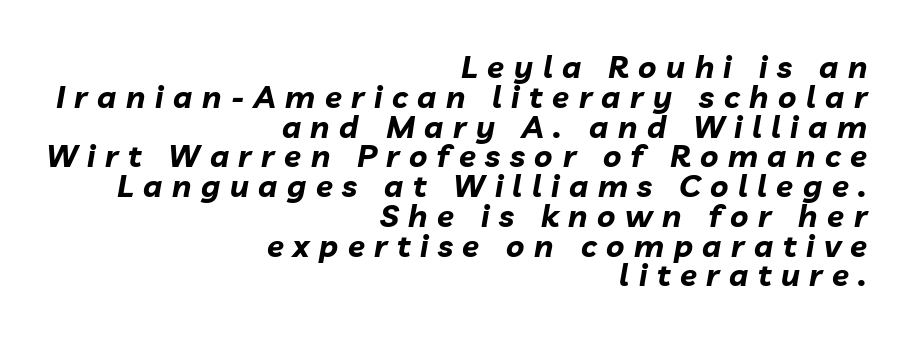
The image shows 31 px bold type, italic (leaning right); set right-aligned, tight line spacing (0.96x), unusually wide letter spacing (+0.31 em), not underlined; low stroke contrast and a medium x-height.
